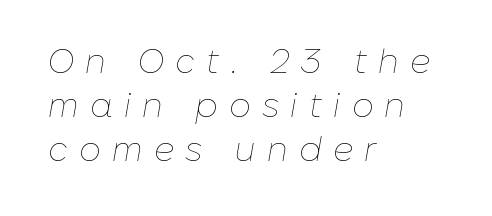
The type is letterspaced generously, with wide tracking. What's the leading like? Ordinary, nothing unusual. The glyphs are unaccompanied by any horizontal stroke below them. The paragraph has a hard left edge and a soft right edge. Each letter keeps its own natural width here, so spacing adapts to shape.
